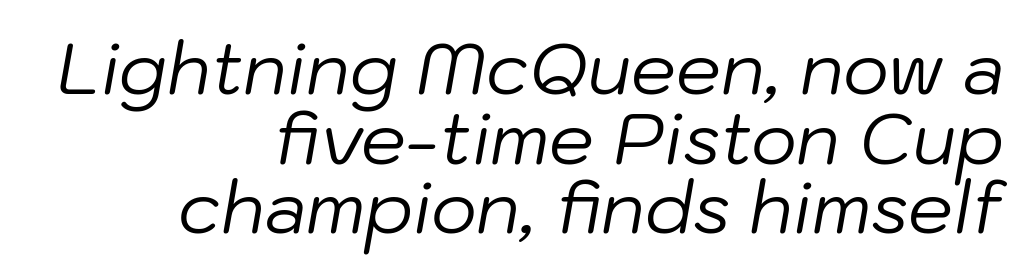
Q: Is the text bold? A: No.
Q: Is the text italic (slanted)? A: Yes, it leans right by about 10 degrees.
Q: Is the text underlined? A: No.
Q: How is the paragraph aligned? A: Right-aligned.
Q: Is the spacing between letters normal or unusually wide? A: Normal.
Q: Is the spacing between lines tight, normal or loose? A: Tight.
Q: Width (condensed, normal, or wide)? A: Normal.
Q: Stroke contrast? A: Low.
Q: x-height? A: Medium.
Q: Monospaced? A: No.
